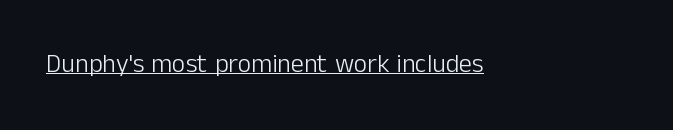
The image shows 26 px text type, upright; set normal letter spacing, underlined.
